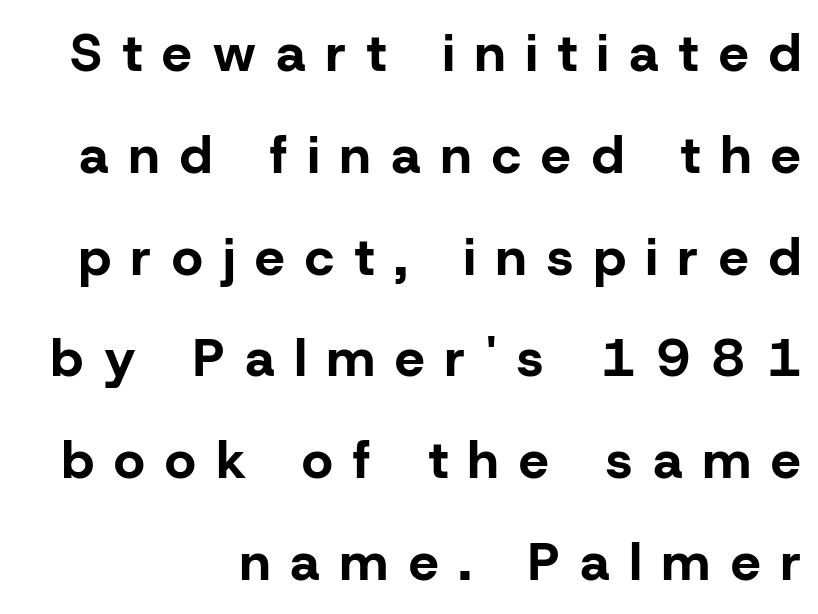
The image shows 53 px bold sans-serif type, upright; set right-aligned, loose line spacing (1.92x), unusually wide letter spacing (+0.39 em), not underlined; low stroke contrast and a medium x-height.
